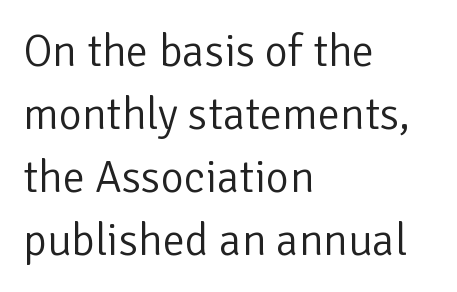
You could not count columns in this text — the font is proportionally spaced. What's the leading like? Ordinary, nothing unusual. Spacing between characters is what you'd get straight out of the box. Is the type heavy? It reads as light-to-regular instead. A student would call this left alignment; a typographer would say flush left, rag right. Designer's note — italics off, roman on.
